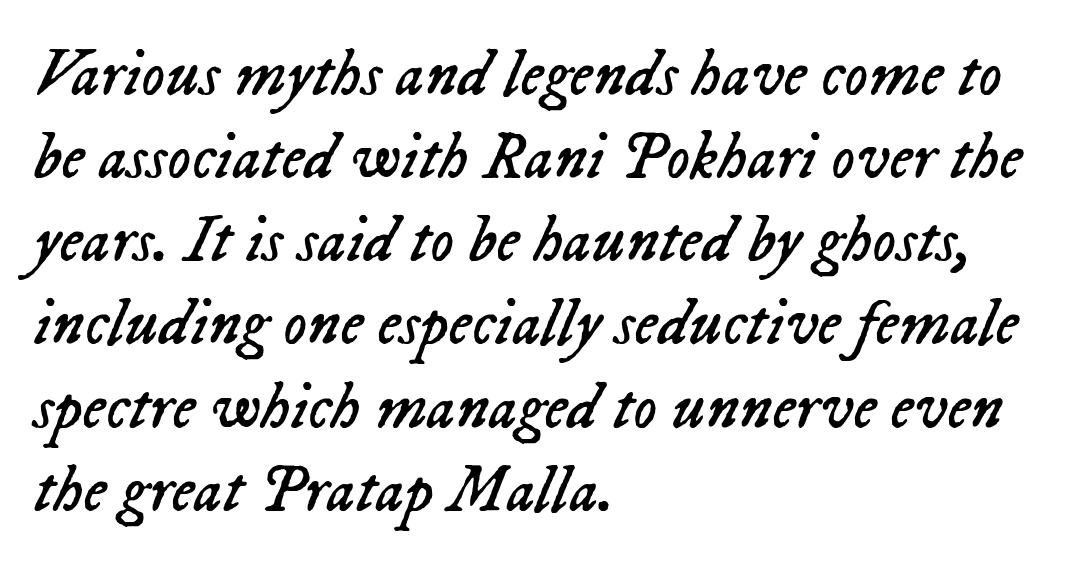
{"italic": "yes", "lean": "right", "slant_degrees": 23, "bold": "no", "weight": "regular", "width": "normal", "stroke_contrast": "low", "x_height": "medium", "monospaced": "no", "underline": "no", "align": "left", "line_spacing": "normal", "line_spacing_ratio": 1.26, "letter_spacing": "normal", "letter_spacing_em": 0.0, "glyph_px": 66}
